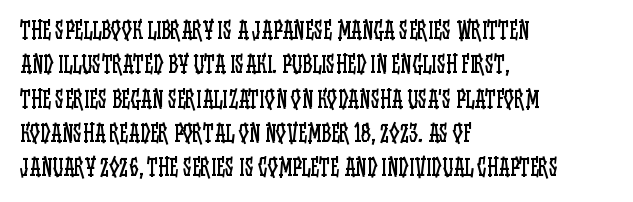
Q: Is the text bold? A: No.
Q: Is the text italic (slanted)? A: No, it is upright.
Q: Is the text underlined? A: No.
Q: How is the paragraph aligned? A: Left-aligned.
Q: Is the spacing between letters normal or unusually wide? A: Normal.
Q: Is the spacing between lines tight, normal or loose? A: Normal.
